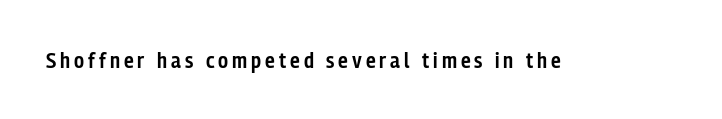
Q: Is the text bold? A: Semi-bold.
Q: Is the text italic (slanted)? A: No, it is upright.
Q: Is the text underlined? A: No.
